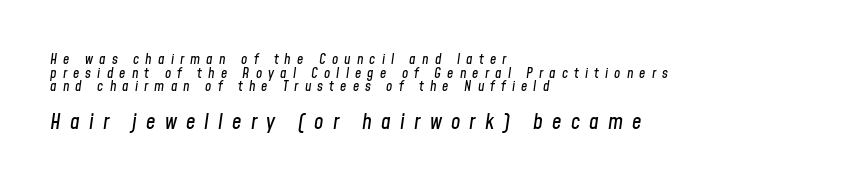
The image shows 21 px text type, italic (leaning right); set left-aligned, tight line spacing (0.98x), unusually wide letter spacing (+0.44 em), not underlined; the second (bottom) block is 1.5x larger.
